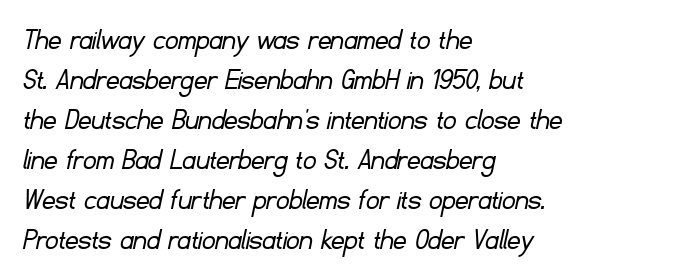
{"serif": "no", "bold": "no", "weight": "light", "width": "normal", "stroke_contrast": "low", "x_height": "small", "monospaced": "no", "underline": "no", "align": "left", "line_spacing": "normal", "line_spacing_ratio": 1.25, "letter_spacing": "normal", "letter_spacing_em": 0.0, "glyph_px": 32}
